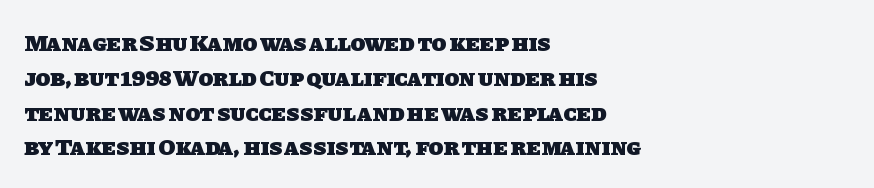
The image shows 24 px bold type; set left-aligned, normal line spacing (1.45x), normal letter spacing, not underlined.
